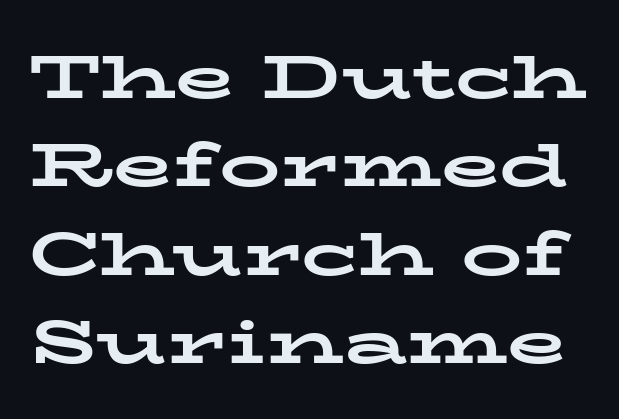
Horizontal bands of white between lines are of average thickness. Glance below the letters and you will spot only blank space. A serif font was chosen for this passage. Students, note that the glyphs here touch the page at normal intervals. The font is running at its bold setting. It's the straight-up-and-down kind of type.
